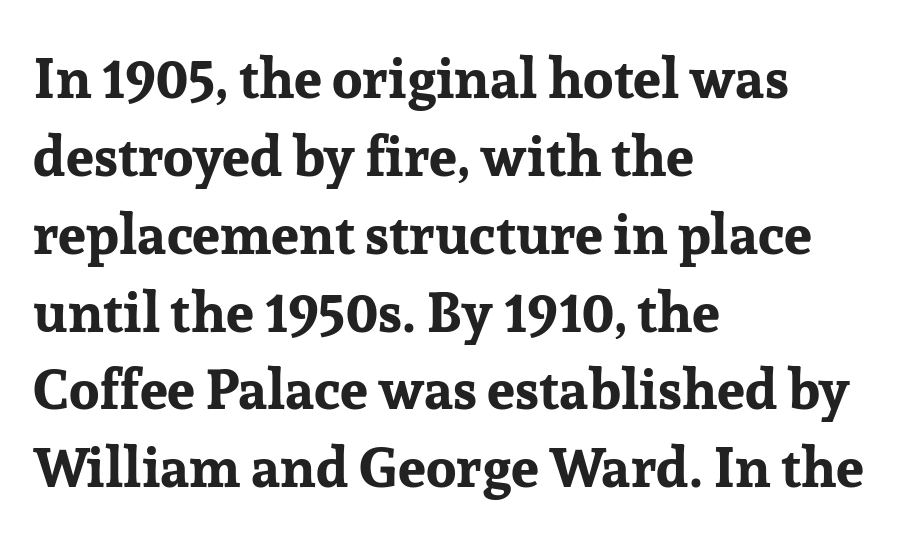
Which margin do the lines hug? The left one — the right edge is uneven. These lines are composed in type with serifs. The letters advance in unequal steps, a hallmark of proportional type. Whoever set this chose a conventional vertical rhythm. It's the straight-up-and-down kind of type.
